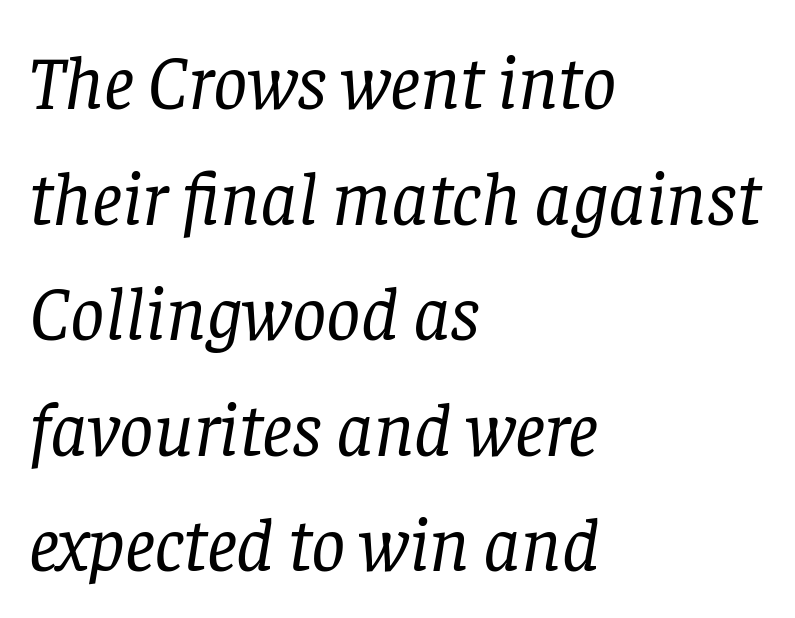
The image shows 76 px regular-weight serif type, italic (leaning right); set left-aligned, normal line spacing (1.52x), normal letter spacing, not underlined; low stroke contrast and a large x-height.
